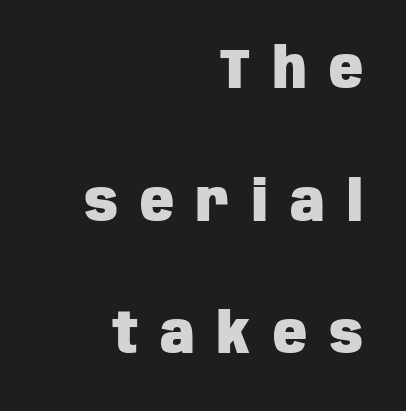
Q: Is the text bold? A: Yes.
Q: Is the text italic (slanted)? A: No, it is upright.
Q: Is the typeface a serif or a sans-serif typeface? A: Sans-serif.
Q: Is the text underlined? A: No.
Q: How is the paragraph aligned? A: Right-aligned.
Q: Is the spacing between letters normal or unusually wide? A: Unusually wide.
Q: Is the spacing between lines tight, normal or loose? A: Loose.
Q: Width (condensed, normal, or wide)? A: Condensed.
Q: Stroke contrast? A: Low.
Q: x-height? A: Large.
Q: Monospaced? A: No.
